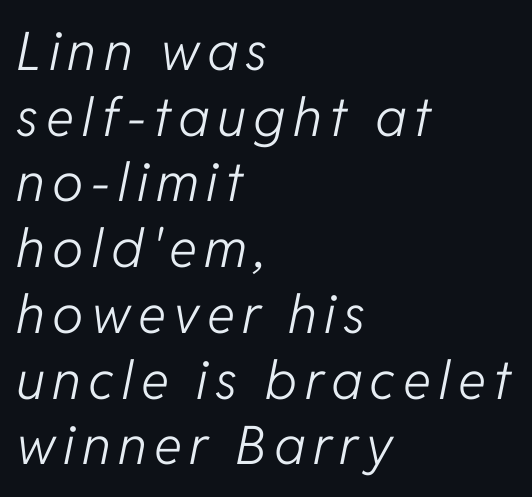
The image shows 53 px light type, italic (leaning right); set left-aligned, line spacing 1.24x, not underlined; low stroke contrast and a medium x-height.
